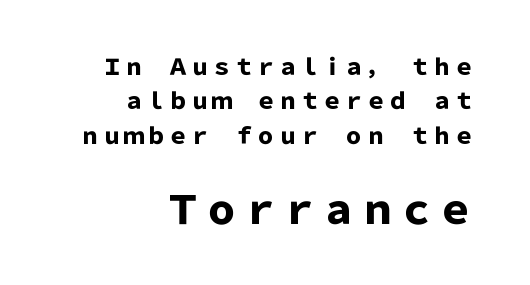
{"serif": "no", "italic": "no", "bold": "yes", "weight": "heavy", "width": "normal", "stroke_contrast": "low", "x_height": "medium", "monospaced": "no", "underline": "no", "align": "right", "line_spacing": "normal", "line_spacing_ratio": 1.56, "letter_spacing": "normal", "letter_spacing_em": 0.0, "larger_block": "second", "size_ratio": 1.77, "glyph_px": 39}
